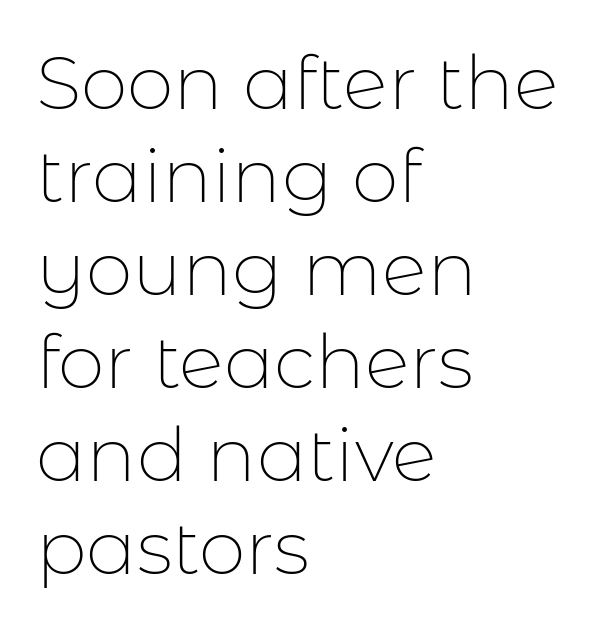
{"serif": "no", "italic": "no", "bold": "no", "weight": "thin", "width": "normal", "stroke_contrast": "low", "x_height": "medium", "monospaced": "no", "underline": "no", "align": "left", "line_spacing_ratio": 1.24, "letter_spacing": "normal", "letter_spacing_em": 0.0, "glyph_px": 75}
